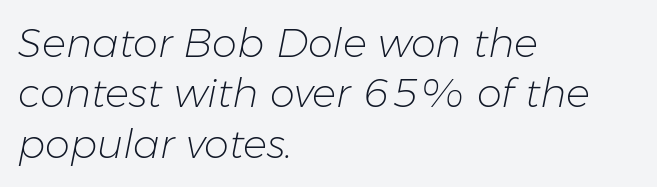
These lines are set flush left with a ragged right edge. The specimen reads as italic at a glance. These lines are rendered in a variable-pitch font. Each stroke keeps to a modest, everyday thickness or less. Inter-character spacing is left at the font's built-in metrics. The passage shown is not underscored anywhere.
